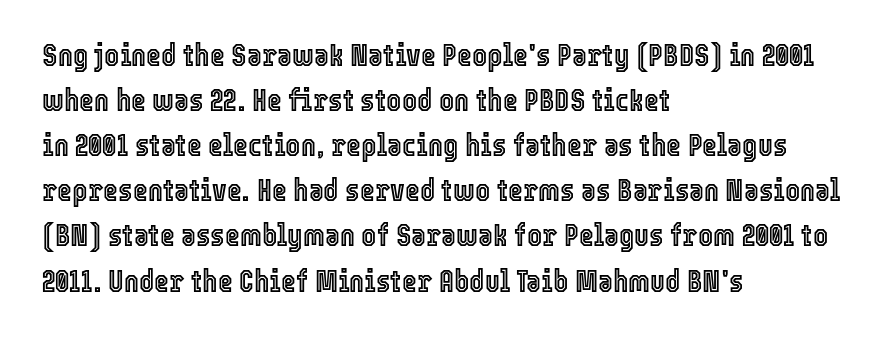
Q: Is the text italic (slanted)? A: No, it is upright.
Q: Is the text underlined? A: No.
Q: How is the paragraph aligned? A: Left-aligned.
Q: Is the spacing between letters normal or unusually wide? A: Normal.
Q: Is the spacing between lines tight, normal or loose? A: Normal.
Q: Width (condensed, normal, or wide)? A: Condensed.
Q: x-height? A: Medium.
Q: Monospaced? A: No.
